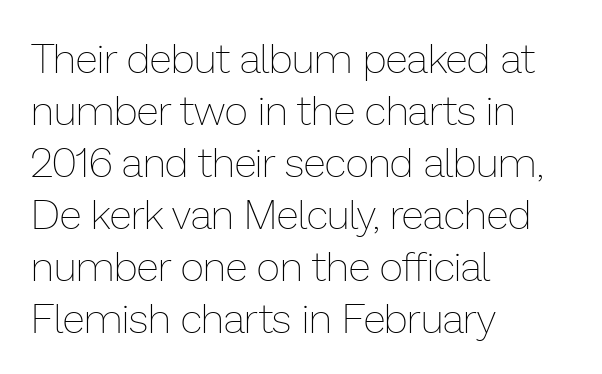
{"italic": "no", "bold": "no", "weight": "thin", "width": "normal", "stroke_contrast": "low", "x_height": "medium", "monospaced": "no", "underline": "no", "align": "left", "line_spacing": "normal", "line_spacing_ratio": 1.27, "letter_spacing": "normal", "letter_spacing_em": 0.0, "glyph_px": 41}
